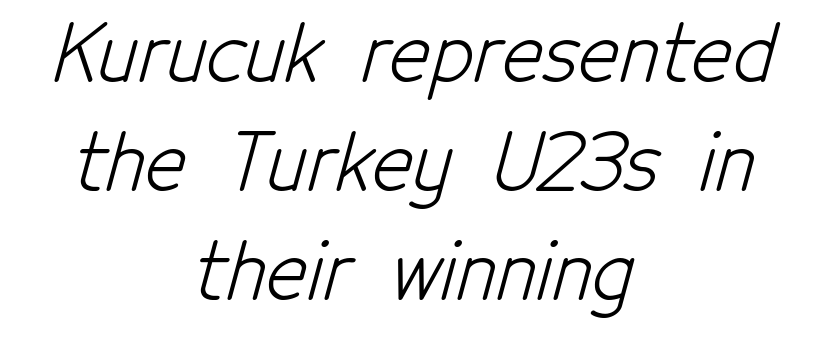
{"serif": "no", "bold": "no", "weight": "light", "width": "condensed", "stroke_contrast": "low", "x_height": "medium", "monospaced": "no", "underline": "no", "align": "center", "line_spacing": "normal", "line_spacing_ratio": 1.4, "letter_spacing": "normal", "letter_spacing_em": 0.0, "glyph_px": 78}
